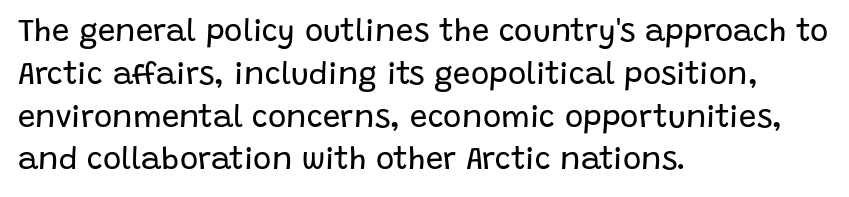
{"serif": "no", "italic": "no", "bold": "no", "weight": "regular", "width": "normal", "stroke_contrast": "low", "x_height": "large", "monospaced": "no", "underline": "no", "align": "left", "line_spacing": "normal", "line_spacing_ratio": 1.38, "letter_spacing": "normal", "letter_spacing_em": 0.0, "glyph_px": 31}
